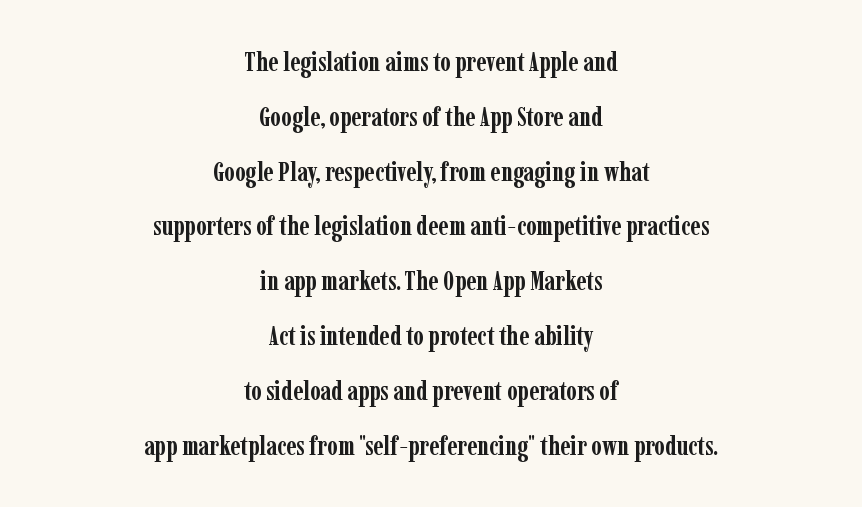
The image shows 27 px bold type, upright; set centered, loose line spacing (2.03x), normal letter spacing, not underlined.
